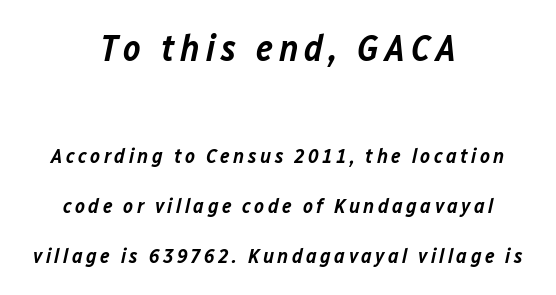
If you drew a line through each stem, it would be angled. The rendering uses natural spacing where letterforms have individual widths. These two chunks differ in scale, with the top chunk taking the larger measure. Is there much room between lines? Yes — plenty of vertical air separates them. If you folded the block vertically in half, each line would mirror itself in length.
